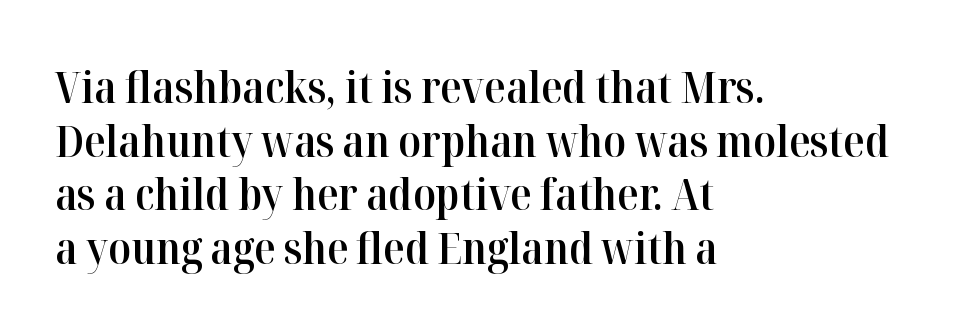
The image shows 44 px semibold serif type, upright; set left-aligned, line spacing 1.22x, normal letter spacing, not underlined; high stroke contrast and a medium x-height.
